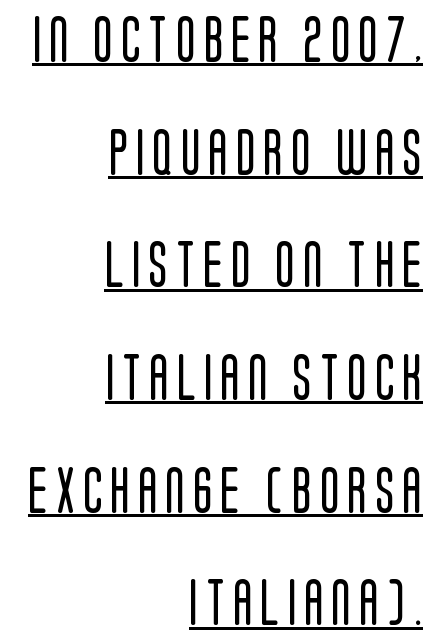
{"serif": "no", "italic": "no", "bold": "no", "weight": "regular", "width": "condensed", "stroke_contrast": "low", "x_height": "large", "monospaced": "no", "underline": "yes", "align": "right", "line_spacing": "loose", "line_spacing_ratio": 2.45, "glyph_px": 46}
